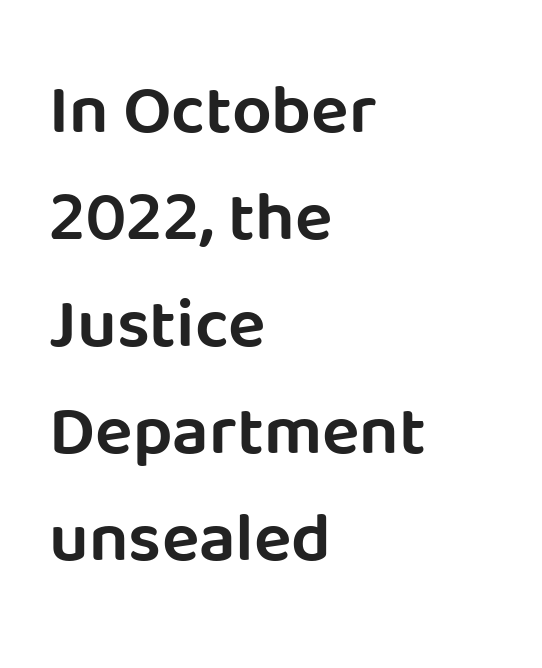
Q: Is the text italic (slanted)? A: No, it is upright.
Q: Is the typeface a serif or a sans-serif typeface? A: Sans-serif.
Q: Is the text underlined? A: No.
Q: How is the paragraph aligned? A: Left-aligned.
Q: Is the spacing between letters normal or unusually wide? A: Normal.
Q: Is the spacing between lines tight, normal or loose? A: Normal.
Q: Width (condensed, normal, or wide)? A: Normal.
Q: Stroke contrast? A: Low.
Q: x-height? A: Large.
Q: Monospaced? A: No.
